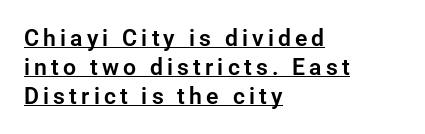
Vertical strokes here are truly vertical. Horizontally, the lines are justified to the leading edge only. Quick note: interline space is typical. The rendered words wear a rule along their underside.
